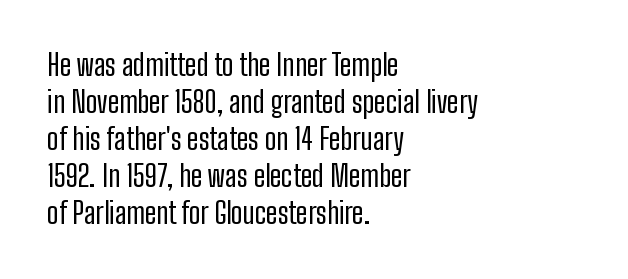
The image shows 29 px regular-weight, condensed sans-serif type, upright; set left-aligned, normal line spacing (1.28x), normal letter spacing, not underlined; low stroke contrast and a medium x-height.
